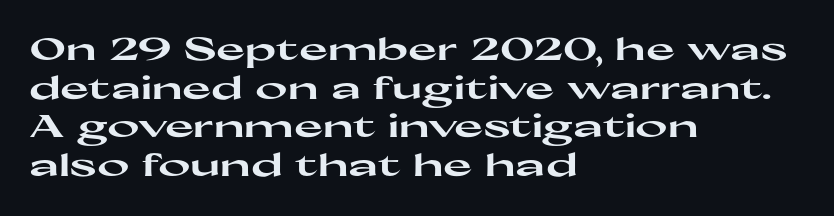
{"serif": "no", "italic": "no", "bold": "yes", "weight": "heavy", "width": "wide", "stroke_contrast": "high", "x_height": "medium", "monospaced": "no", "underline": "no", "align": "left", "line_spacing": "normal", "line_spacing_ratio": 1.25, "letter_spacing": "normal", "letter_spacing_em": 0.0, "glyph_px": 31}
